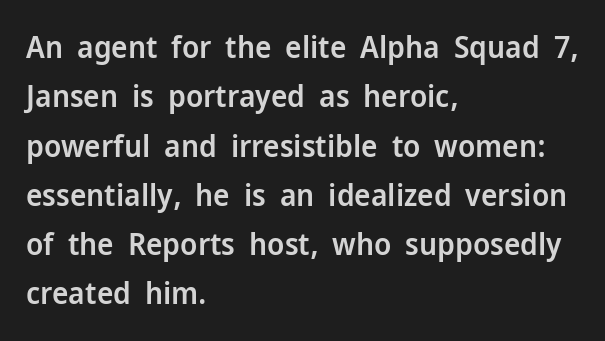
The image shows 31 px semibold sans-serif type, upright; set left-aligned, normal line spacing (1.59x), normal letter spacing, not underlined; low stroke contrast and a medium x-height.
